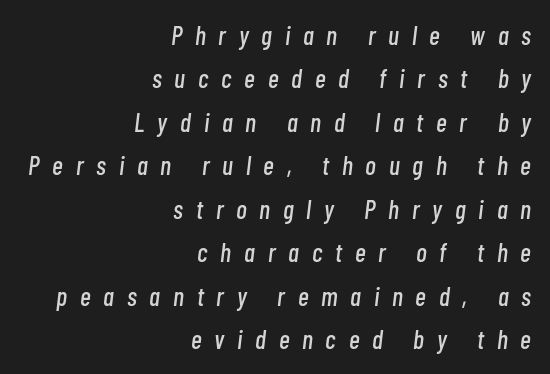
Looking at the ascenders, they clearly lean. Someone cranked the tracking dial way up on this one. The typesetter chose a ragged-left arrangement here. The space between consecutive lines is moderate. Rule under the text: the space is simply empty.
